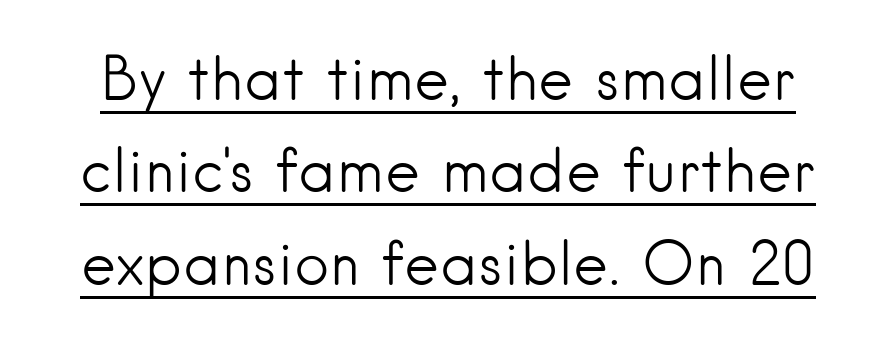
This is the regular roman posture of the typeface. Each line of the rendering has a horizontal stroke beneath the glyphs. No extra ink here — the face is not bold. Nobody touched the tracking dial on this one. Students, observe: this is what conventionally led text looks like. Do the characters align in a grid? No, the font is proportional.
